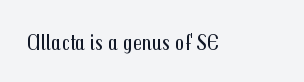
The image shows 23 px text type, upright; set normal letter spacing, not underlined.
